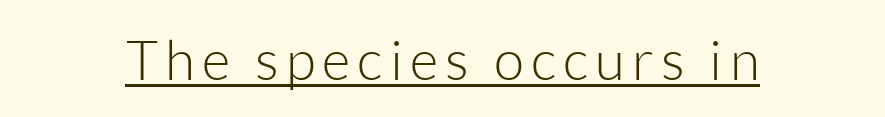
Do the characters align in a grid? No, the font is proportional. Are there feet on the stems? There aren't — it's a sans. Is this a heavy cut? Hardly; it is regular or lighter. Every stem runs plumb, perpendicular to the baseline.
